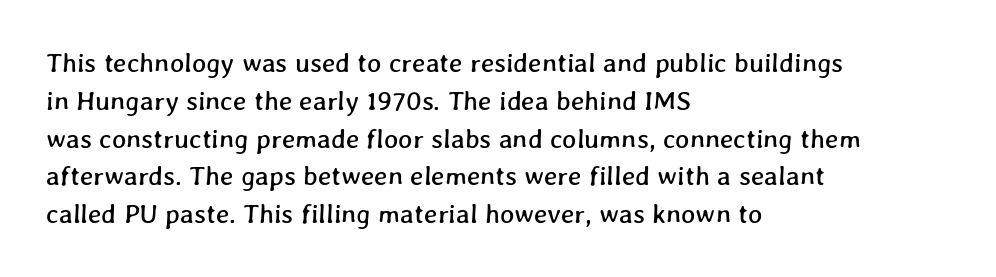
{"underline": "no", "align": "left", "line_spacing": "normal", "line_spacing_ratio": 1.4, "letter_spacing": "normal", "letter_spacing_em": 0.0, "glyph_px": 27}
